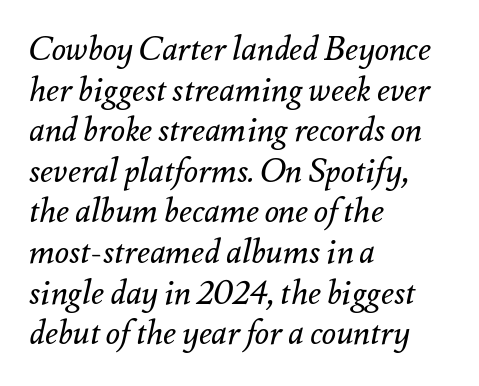
The image shows 33 px regular-weight type, italic (leaning right); set left-aligned, line spacing 1.23x, normal letter spacing, not underlined; medium stroke contrast and a small x-height.
